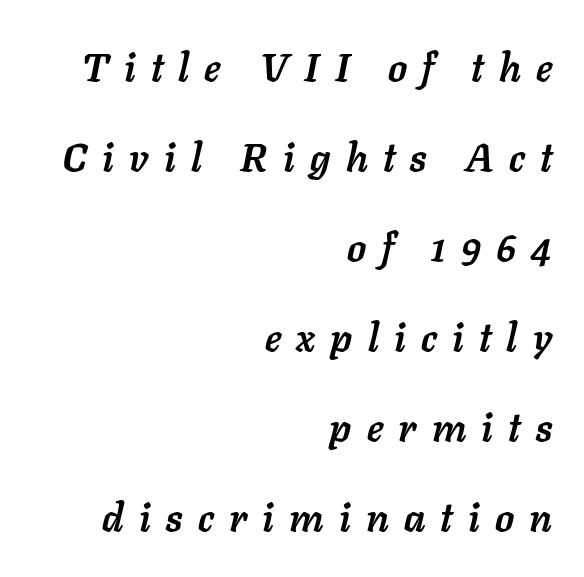
Q: Is the text bold? A: Yes.
Q: Is the text italic (slanted)? A: Yes, it leans right by about 11 degrees.
Q: Is the text underlined? A: No.
Q: How is the paragraph aligned? A: Right-aligned.
Q: Is the spacing between letters normal or unusually wide? A: Unusually wide.
Q: Is the spacing between lines tight, normal or loose? A: Loose.
Q: Width (condensed, normal, or wide)? A: Normal.
Q: Stroke contrast? A: Low.
Q: x-height? A: Medium.
Q: Monospaced? A: No.
